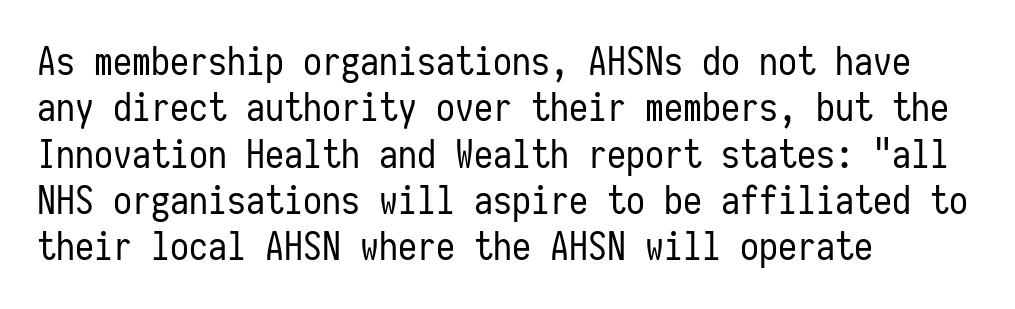
Q: Is the text bold? A: No.
Q: Is the text italic (slanted)? A: No, it is upright.
Q: Is the typeface a serif or a sans-serif typeface? A: Sans-serif.
Q: Is the text underlined? A: No.
Q: How is the paragraph aligned? A: Left-aligned.
Q: Is the spacing between letters normal or unusually wide? A: Normal.
Q: Width (condensed, normal, or wide)? A: Condensed.
Q: Stroke contrast? A: Low.
Q: x-height? A: Medium.
Q: Monospaced? A: Yes.
